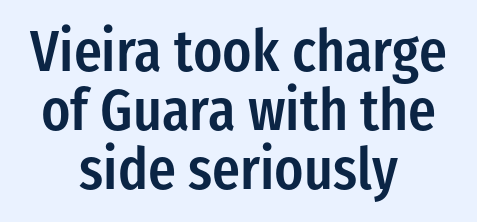
Q: Is the text bold? A: Semi-bold.
Q: Is the text italic (slanted)? A: No, it is upright.
Q: Is the typeface a serif or a sans-serif typeface? A: Sans-serif.
Q: Is the text underlined? A: No.
Q: How is the paragraph aligned? A: Centered.
Q: Is the spacing between letters normal or unusually wide? A: Normal.
Q: Is the spacing between lines tight, normal or loose? A: Tight.
Q: Width (condensed, normal, or wide)? A: Condensed.
Q: Stroke contrast? A: Low.
Q: x-height? A: Medium.
Q: Monospaced? A: No.
